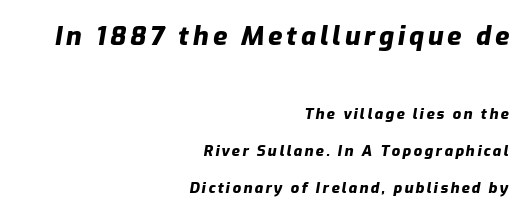
{"italic": "yes", "lean": "right", "slant_degrees": 9, "bold": "yes", "underline": "no", "align": "right", "line_spacing": "loose", "line_spacing_ratio": 2.47, "larger_block": "first", "size_ratio": 1.73, "glyph_px": 26}
